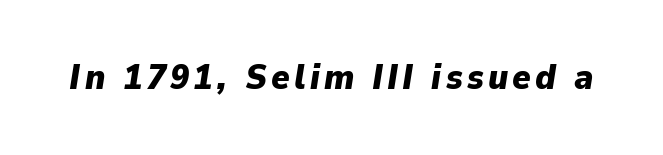
{"italic": "yes", "lean": "right", "slant_degrees": 9, "bold": "yes", "weight": "heavy", "width": "normal", "stroke_contrast": "low", "x_height": "medium", "monospaced": "no", "underline": "no", "glyph_px": 35}
